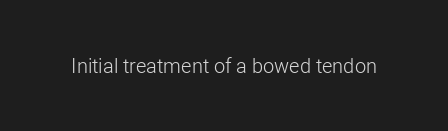
Q: Is the text bold? A: No.
Q: Is the text italic (slanted)? A: No, it is upright.
Q: Is the text underlined? A: No.
Q: Is the spacing between letters normal or unusually wide? A: Normal.
